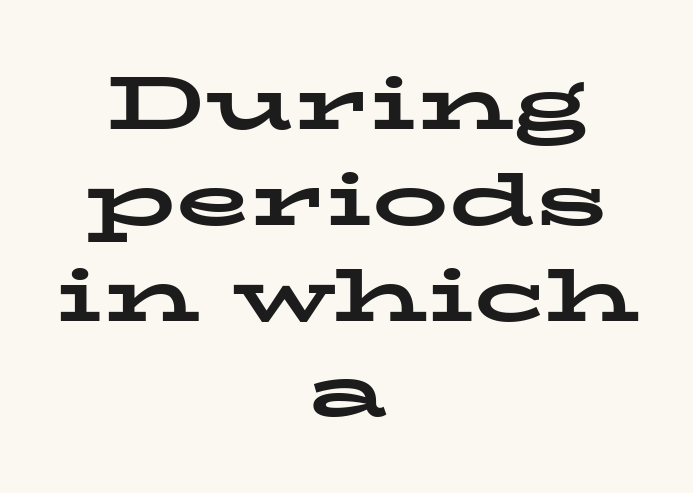
Italic: no, the glyphs are upright roman. As a designer I'd log this as weight 700, bold. A typesetter would call this zero additional tracking. The paragraph has two soft edges and a firm central axis. This sample uses a serif face.
